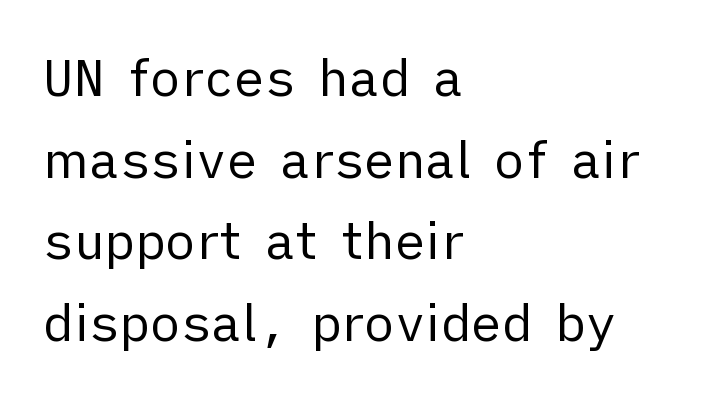
The image shows 51 px regular-weight sans-serif type, upright; set left-aligned, normal line spacing (1.6x), normal letter spacing, not underlined; low stroke contrast and a medium x-height.
